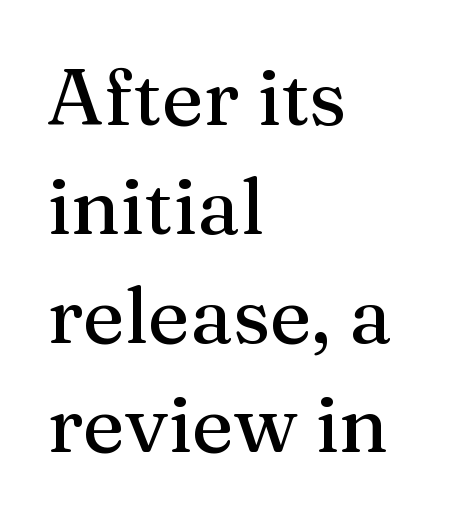
{"serif": "yes", "italic": "no", "width": "normal", "stroke_contrast": "medium", "x_height": "medium", "monospaced": "no", "underline": "no", "align": "left", "line_spacing": "normal", "line_spacing_ratio": 1.38, "letter_spacing": "normal", "letter_spacing_em": 0.0, "glyph_px": 79}
